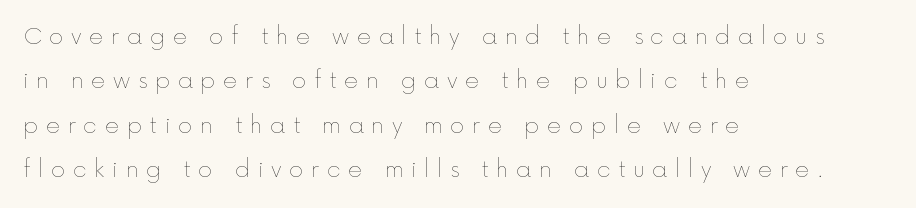
No chunkiness to these letters — they're not bold. The line texture is sparse and dotted thanks to wide tracking. A great deal of white space separates one row of letters from the next. Line starts are locked; line ends wander.
